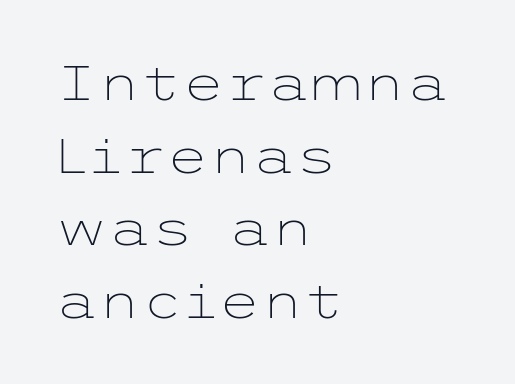
{"serif": "no", "italic": "no", "bold": "no", "weight": "light", "width": "wide", "stroke_contrast": "low", "x_height": "medium", "underline": "no", "align": "left", "line_spacing": "normal", "line_spacing_ratio": 1.48, "letter_spacing": "normal", "letter_spacing_em": 0.0, "glyph_px": 49}
